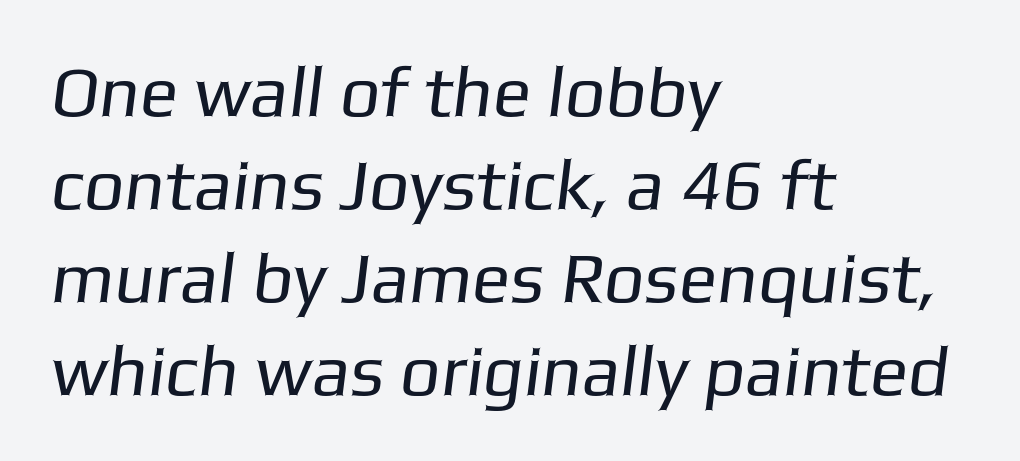
The image shows 71 px regular-weight sans-serif type; set left-aligned, normal line spacing (1.31x), normal letter spacing, not underlined; low stroke contrast and a medium x-height.
